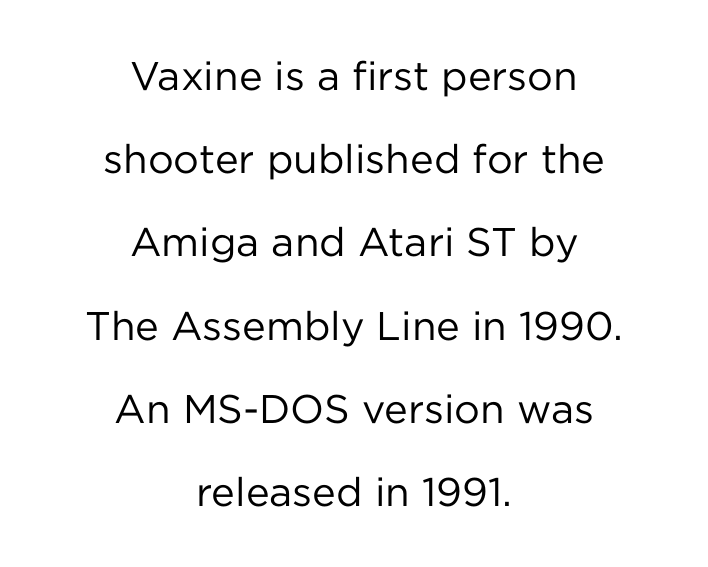
Designer's note — italics off, roman on. The face used here is proportionally spaced, like ordinary book or web type. The characters are drawn with everyday or finer stroke widths. A student would call this center alignment; a typographer would say set centered. The type family on display is of the sans-serif kind. This block would shrink considerably if given ordinary leading; it's expanded now.
